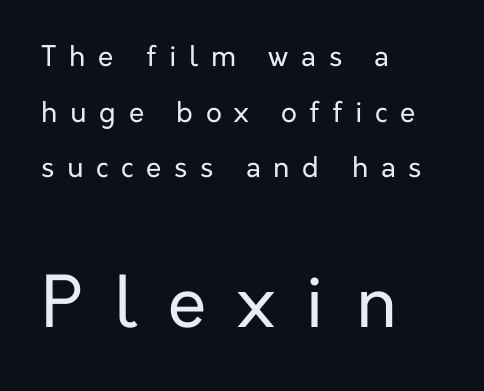
{"serif": "no", "italic": "no", "bold": "no", "weight": "regular", "width": "normal", "stroke_contrast": "low", "x_height": "medium", "monospaced": "no", "underline": "no", "align": "left", "line_spacing": "loose", "line_spacing_ratio": 1.99, "letter_spacing": "wide", "letter_spacing_em": 0.45, "larger_block": "second", "size_ratio": 2.5, "glyph_px": 70}
